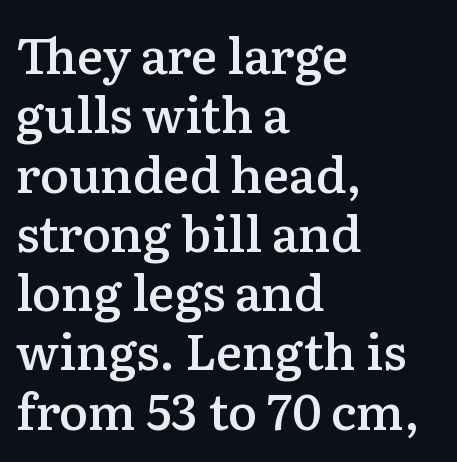
{"serif": "yes", "italic": "no", "bold": "semi", "weight": "semibold", "width": "normal", "stroke_contrast": "low", "x_height": "medium", "monospaced": "no", "underline": "no", "align": "left", "line_spacing_ratio": 1.21, "letter_spacing": "normal", "letter_spacing_em": 0.0, "glyph_px": 49}
